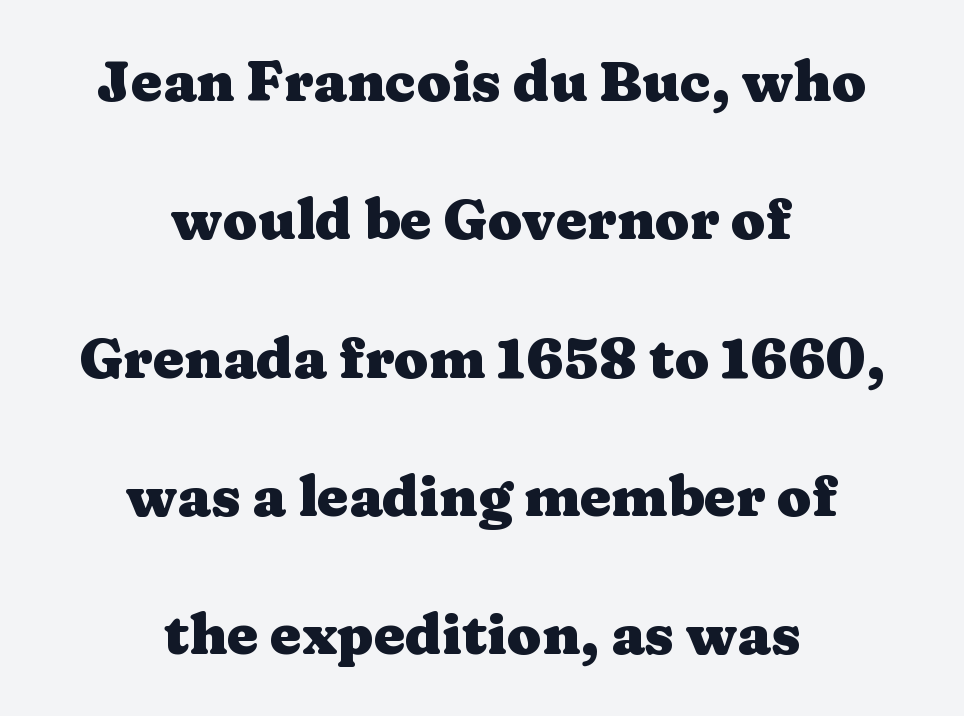
The image shows 56 px heavy, wide serif type, upright; set centered, loose line spacing (2.47x), normal letter spacing, not underlined; medium stroke contrast and a medium x-height.
